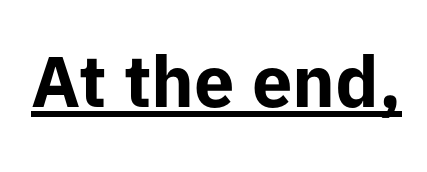
Chunky letters — that's bold for sure. Note the varied advance widths — an 'i' is clearly narrower than an 'm'. Like a heading marked for emphasis, these lines bear an underscore. A sans-serif font was chosen for this passage. Is there any slant? The stems are plumb.
